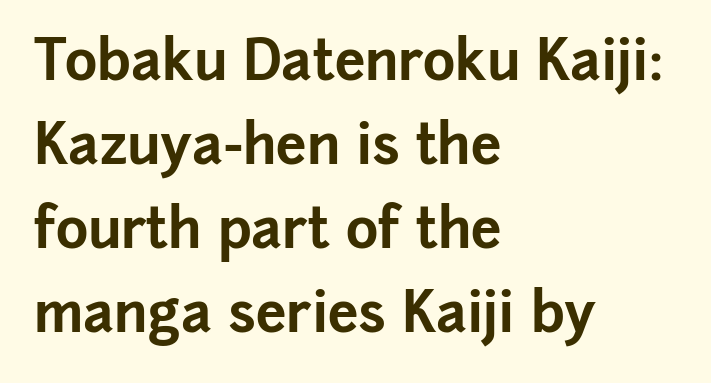
Q: Is the text bold? A: Yes.
Q: Is the text italic (slanted)? A: No, it is upright.
Q: Is the typeface a serif or a sans-serif typeface? A: Sans-serif.
Q: Is the text underlined? A: No.
Q: How is the paragraph aligned? A: Left-aligned.
Q: Is the spacing between letters normal or unusually wide? A: Normal.
Q: Is the spacing between lines tight, normal or loose? A: Normal.
Q: Width (condensed, normal, or wide)? A: Normal.
Q: Stroke contrast? A: Low.
Q: x-height? A: Medium.
Q: Monospaced? A: No.
